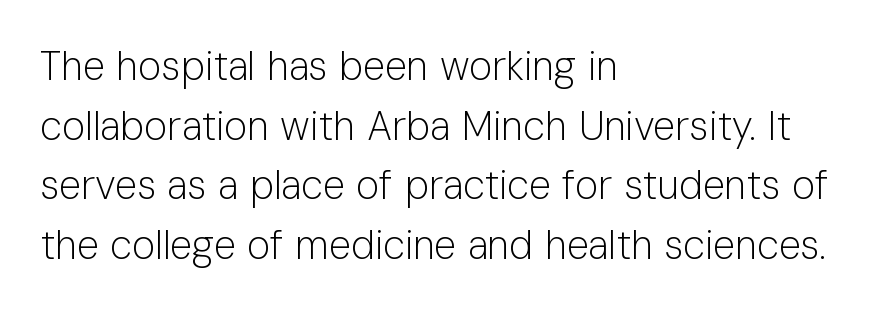
The image shows 40 px light sans-serif type, upright; set left-aligned, normal line spacing (1.49x), normal letter spacing, not underlined; low stroke contrast and a medium x-height.
